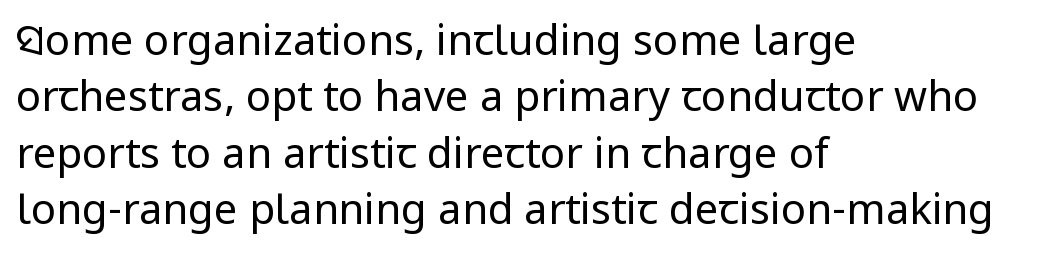
Examine the stroke ends and you'll find no serifs. A typesetter would call this proportional, since set widths differ per character. Lines of text with bare space underneath. In terms of letterspacing, this is plain default setting. One glance says typical: line gaps are just what's usual.
